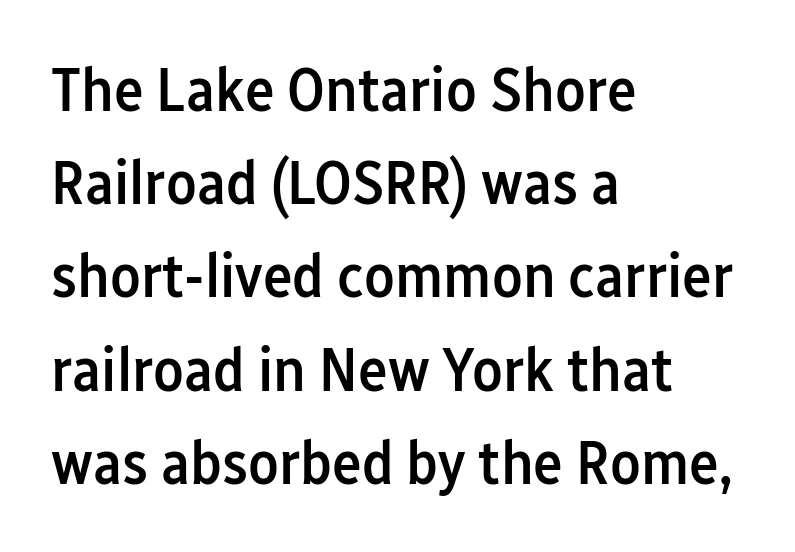
Beneath every word, the page is bare. Unlike italic type, these characters show no tilt at all. The characters look somewhat weighty, a semibold short of true bold. Caption: multi-line text, flush left, ragged right. Default kerning and tracking; the words read as compact shapes.
